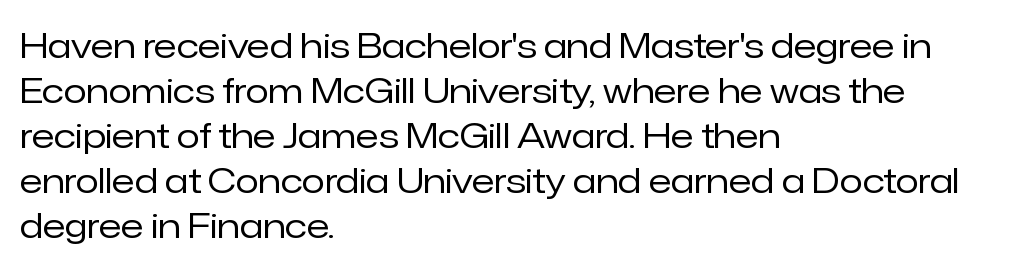
The image shows 34 px regular-weight sans-serif type, upright; set left-aligned, normal line spacing (1.32x), normal letter spacing, not underlined; low stroke contrast and a medium x-height.
